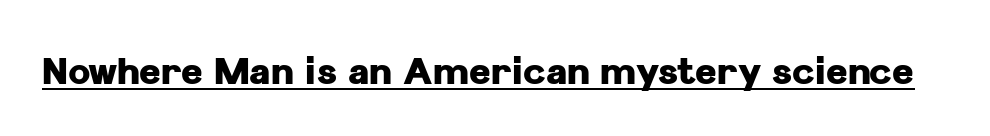
Every stem runs plumb, perpendicular to the baseline. How are the letters spaced? Ordinarily, with no added tracking. I'd call this a sans setting — the letters go barefoot. The face used here appears with an underline applied. Spacing verdict: proportional, widths tailored to each character. These lines carry a lot of weight — the face is fully bold.
